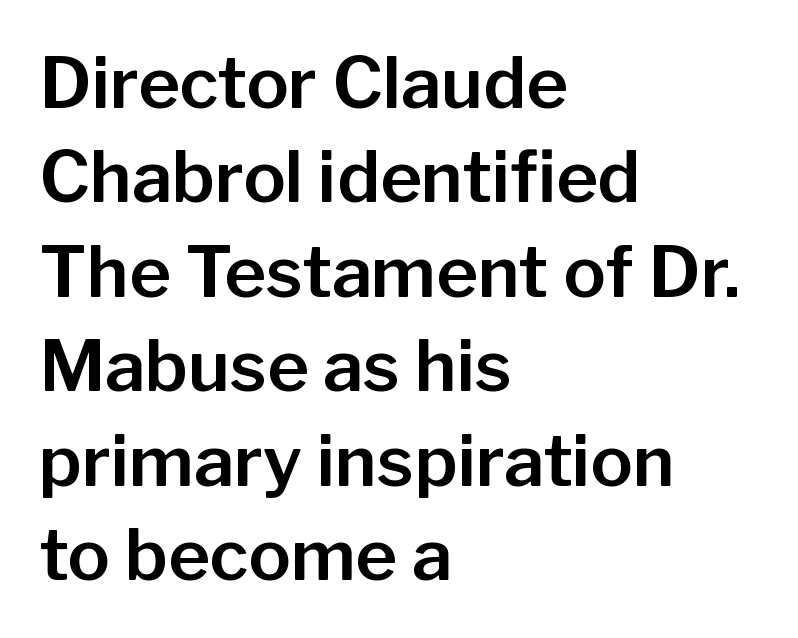
{"serif": "no", "italic": "no", "width": "normal", "stroke_contrast": "low", "x_height": "medium", "monospaced": "no", "underline": "no", "align": "left", "line_spacing": "normal", "line_spacing_ratio": 1.33, "letter_spacing": "normal", "letter_spacing_em": 0.0, "glyph_px": 71}
